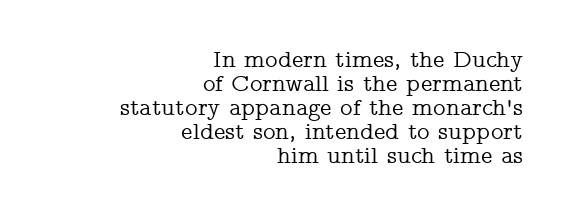
{"italic": "no", "underline": "no", "align": "right", "line_spacing": "tight", "line_spacing_ratio": 1.0, "letter_spacing": "normal", "letter_spacing_em": 0.0, "glyph_px": 24}
